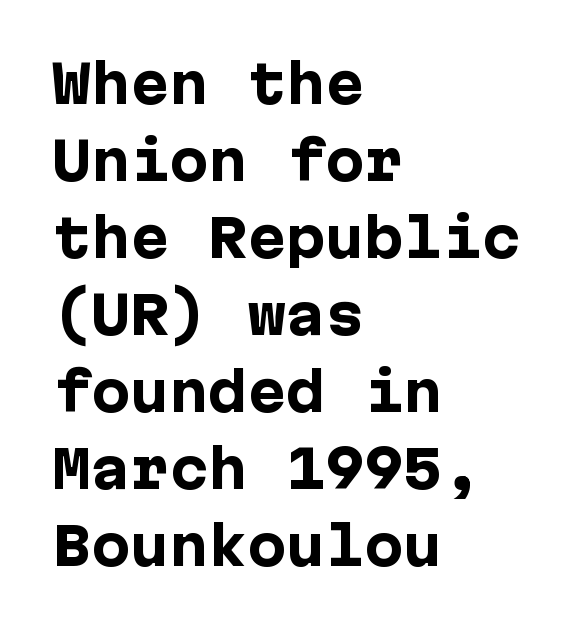
Q: Is the text bold? A: Yes.
Q: Is the text italic (slanted)? A: No, it is upright.
Q: Is the typeface a serif or a sans-serif typeface? A: Sans-serif.
Q: Is the text underlined? A: No.
Q: How is the paragraph aligned? A: Left-aligned.
Q: Is the spacing between letters normal or unusually wide? A: Normal.
Q: Is the spacing between lines tight, normal or loose? A: Normal.
Q: Width (condensed, normal, or wide)? A: Normal.
Q: Stroke contrast? A: Low.
Q: x-height? A: Medium.
